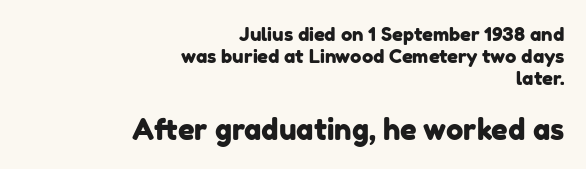
Q: Is the typeface a serif or a sans-serif typeface? A: Sans-serif.
Q: Is the text underlined? A: No.
Q: How is the paragraph aligned? A: Right-aligned.
Q: Is the spacing between letters normal or unusually wide? A: Normal.
Q: Is the spacing between lines tight, normal or loose? A: Tight.
Q: Which block of text is set in a larger size, the first (top) or the second (bottom)? A: The second (bottom) one.
Q: Width (condensed, normal, or wide)? A: Normal.
Q: Stroke contrast? A: Low.
Q: x-height? A: Medium.
Q: Monospaced? A: No.
